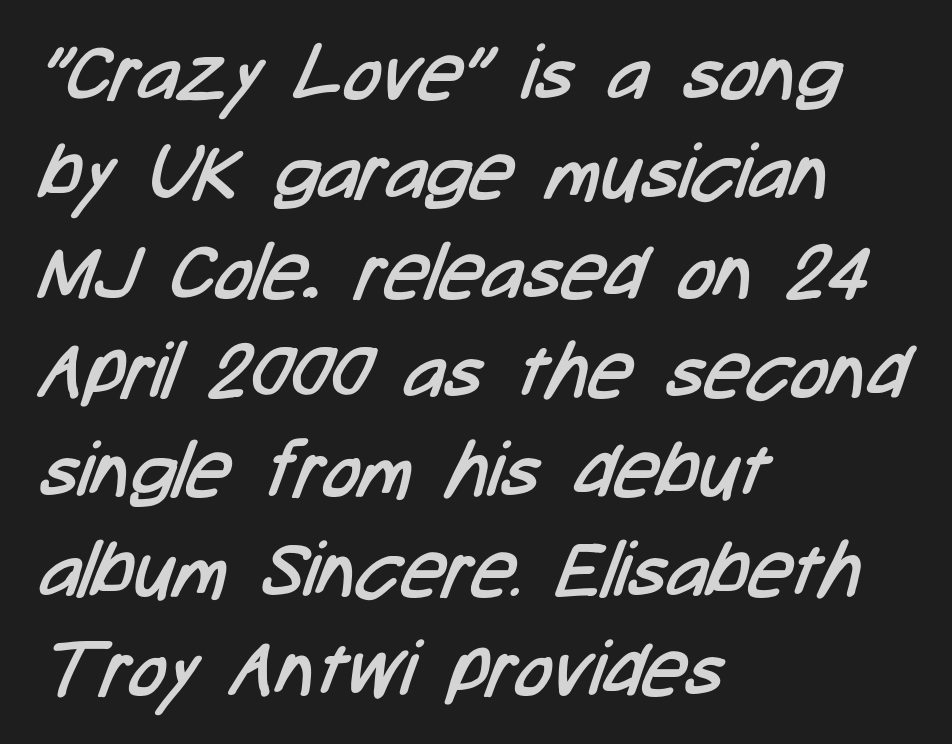
The image shows 77 px regular-weight, condensed sans-serif type; set left-aligned, normal line spacing (1.29x), normal letter spacing, not underlined; low stroke contrast and a medium x-height.
